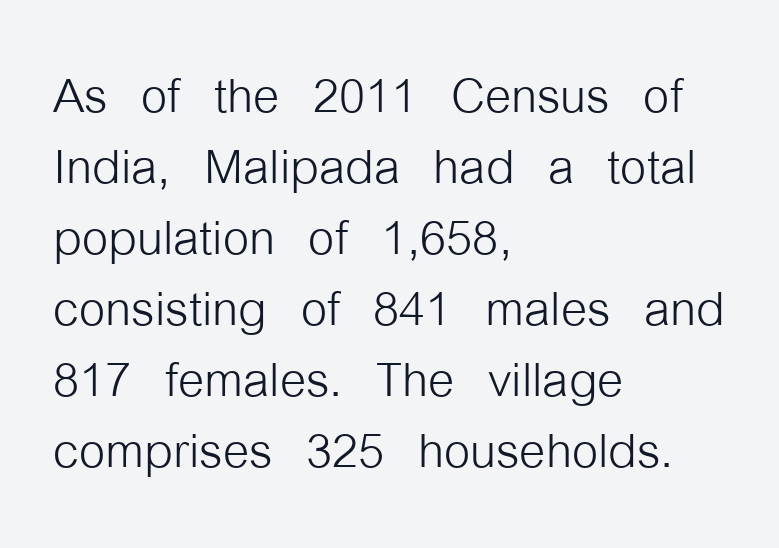
Each letter keeps its own natural width here, so spacing adapts to shape. Plain, unruled lines of type. Rendered with straight, roman letterforms. Is the block centered? No — it sits flush against the left margin.
